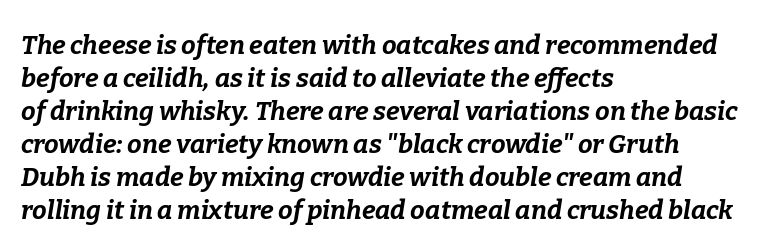
Q: Is the text bold? A: Yes.
Q: Is the text italic (slanted)? A: Yes, it leans right by about 9 degrees.
Q: Is the text underlined? A: No.
Q: How is the paragraph aligned? A: Left-aligned.
Q: Is the spacing between letters normal or unusually wide? A: Normal.
Q: Is the spacing between lines tight, normal or loose? A: Normal.
